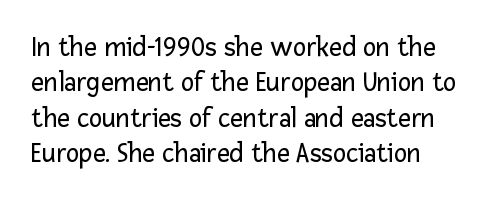
Q: Is the text bold? A: No.
Q: Is the text italic (slanted)? A: No, it is upright.
Q: Is the typeface a serif or a sans-serif typeface? A: Sans-serif.
Q: Is the text underlined? A: No.
Q: How is the paragraph aligned? A: Left-aligned.
Q: Is the spacing between letters normal or unusually wide? A: Normal.
Q: Is the spacing between lines tight, normal or loose? A: Normal.
Q: Width (condensed, normal, or wide)? A: Normal.
Q: Stroke contrast? A: Low.
Q: x-height? A: Medium.
Q: Monospaced? A: No.
